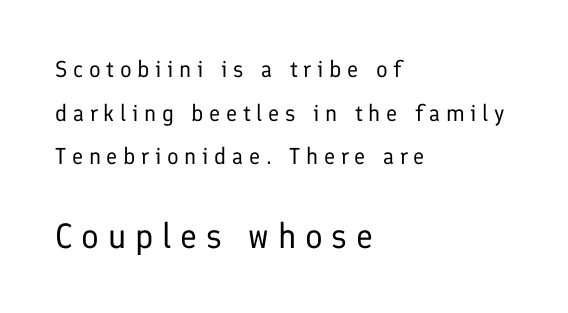
The weight tops out at a normal text grade. A clean baseline with only descenders dipping below it. The block sitting lower on the canvas is the one with enlarged characters. Here the glyphs are tracked loosely, breaking word shapes into spaced letters.
